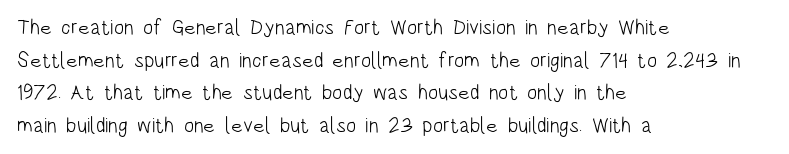
The axis of the letterforms is exactly vertical. Here the glyphs are tracked normally, forming tight word shapes. Descenders hang freely into open space. Line beginnings align vertically; line endings do not. The rows are spaced the way most documents space them.
